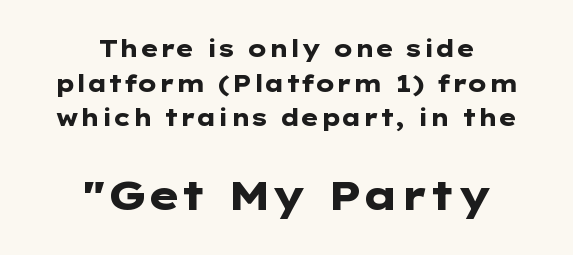
{"serif": "no", "italic": "no", "bold": "yes", "weight": "heavy", "width": "wide", "stroke_contrast": "low", "x_height": "medium", "underline": "no", "align": "center", "line_spacing": "normal", "line_spacing_ratio": 1.51, "letter_spacing": "normal", "letter_spacing_em": 0.0, "larger_block": "second", "size_ratio": 1.74, "glyph_px": 40}
